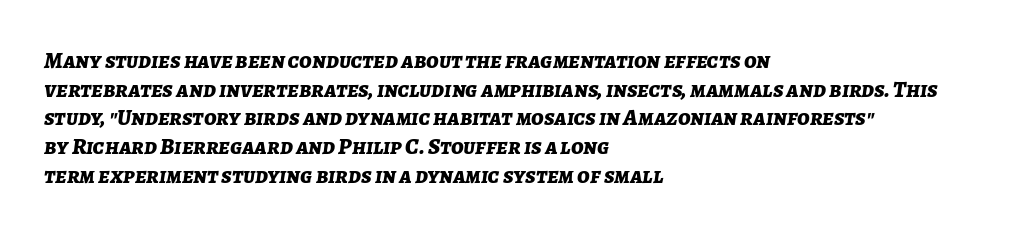
Q: Is the text bold? A: Yes.
Q: Is the text italic (slanted)? A: Yes, it leans right by about 7 degrees.
Q: Is the text underlined? A: No.
Q: How is the paragraph aligned? A: Left-aligned.
Q: Is the spacing between letters normal or unusually wide? A: Normal.
Q: Is the spacing between lines tight, normal or loose? A: Normal.
